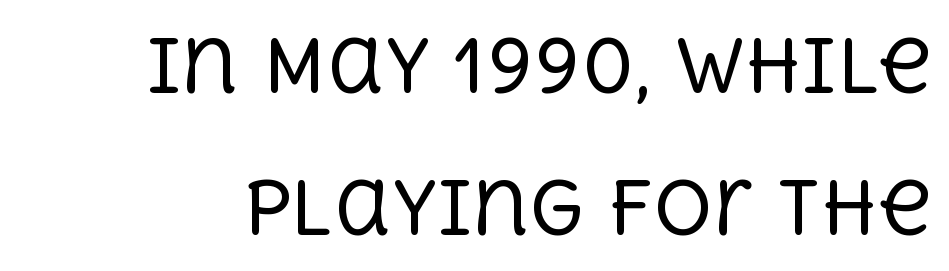
Q: Is the text bold? A: No.
Q: Is the text italic (slanted)? A: No, it is upright.
Q: Is the typeface a serif or a sans-serif typeface? A: Serif.
Q: Is the text underlined? A: No.
Q: Is the spacing between letters normal or unusually wide? A: Normal.
Q: Is the spacing between lines tight, normal or loose? A: Loose.
Q: Width (condensed, normal, or wide)? A: Normal.
Q: x-height? A: Large.
Q: Monospaced? A: No.
